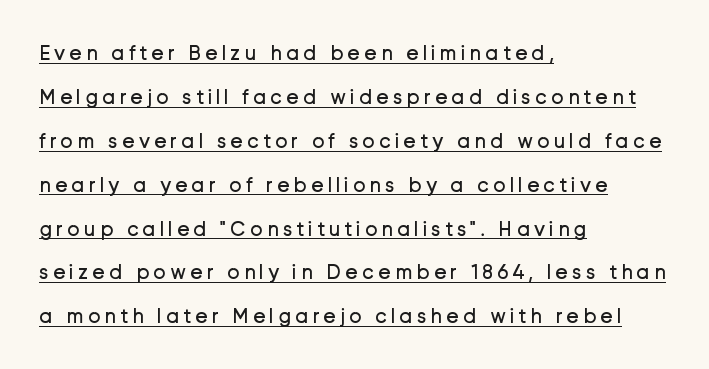
A continuous stroke trails under the words, as in a hyperlink. Every stem runs plumb, perpendicular to the baseline. The font sits on the lighter half of the weight spectrum, regular included. The rag falls on the right side of this text block. Interline gaps are noticeably wide in this sample.
